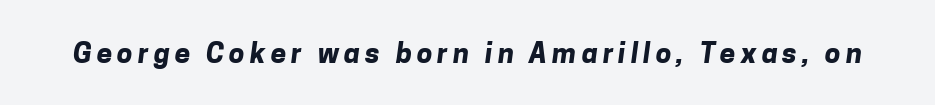
The image shows 28 px bold sans-serif type; set not underlined; low stroke contrast and a medium x-height.
